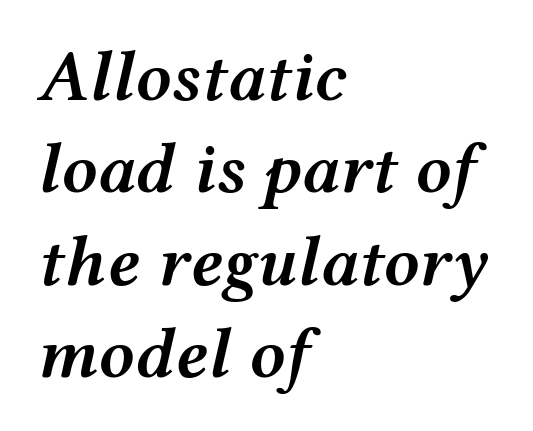
The image shows 71 px semibold, wide type, italic (leaning right); set left-aligned, normal line spacing (1.3x), normal letter spacing, not underlined; medium stroke contrast and a medium x-height.
